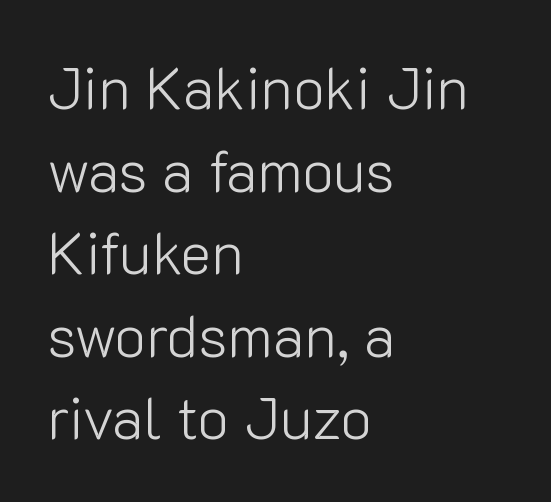
{"serif": "no", "italic": "no", "bold": "no", "weight": "light", "width": "normal", "stroke_contrast": "low", "x_height": "medium", "monospaced": "no", "underline": "no", "align": "left", "line_spacing": "normal", "line_spacing_ratio": 1.4, "letter_spacing": "normal", "letter_spacing_em": 0.0, "glyph_px": 59}
